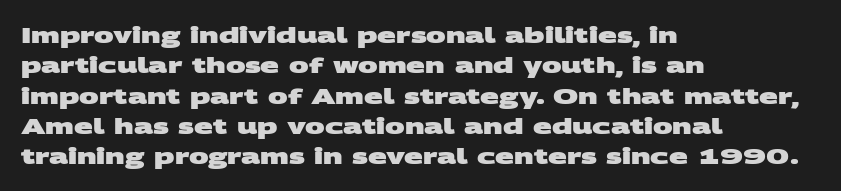
The typesetting leans heavy: a genuine bold. These lines keep a tight, regular rhythm from letter to letter. Regarding leading, the lines here are spaced in the standard way. Each line starts at the same left margin while the right side varies. Any mark beneath the type? The region is blank.
